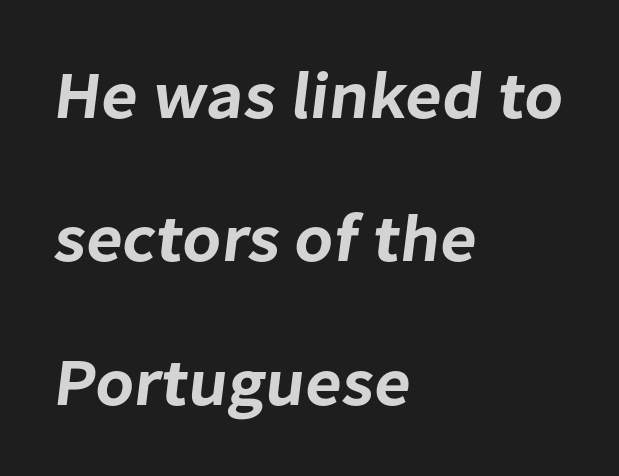
The image shows 67 px sans-serif type; set left-aligned, loose line spacing (2.14x), normal letter spacing, not underlined; low stroke contrast and a medium x-height.
